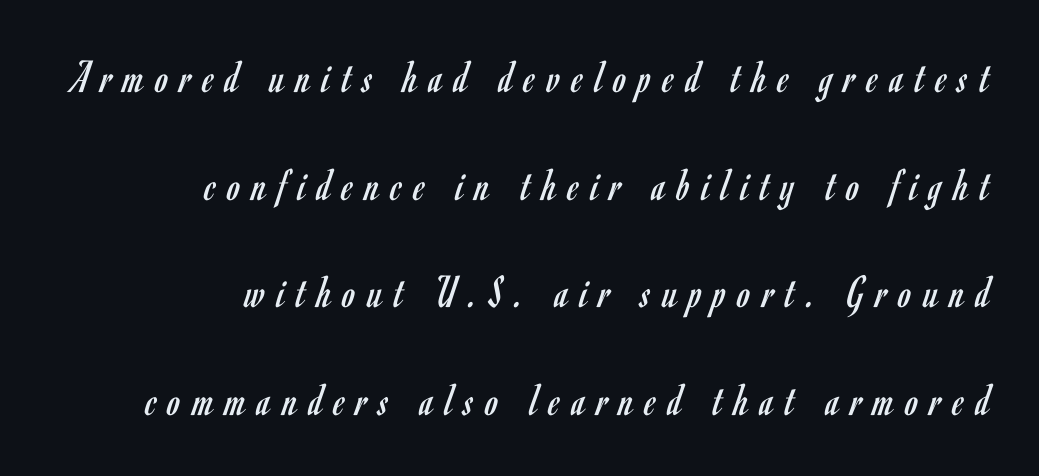
Q: Is the text bold? A: No.
Q: Is the text italic (slanted)? A: Yes.
Q: Is the typeface a serif or a sans-serif typeface? A: Sans-serif.
Q: Is the text underlined? A: No.
Q: How is the paragraph aligned? A: Right-aligned.
Q: Is the spacing between letters normal or unusually wide? A: Unusually wide.
Q: Is the spacing between lines tight, normal or loose? A: Loose.
Q: Width (condensed, normal, or wide)? A: Condensed.
Q: Stroke contrast? A: Low.
Q: x-height? A: Small.
Q: Monospaced? A: No.
